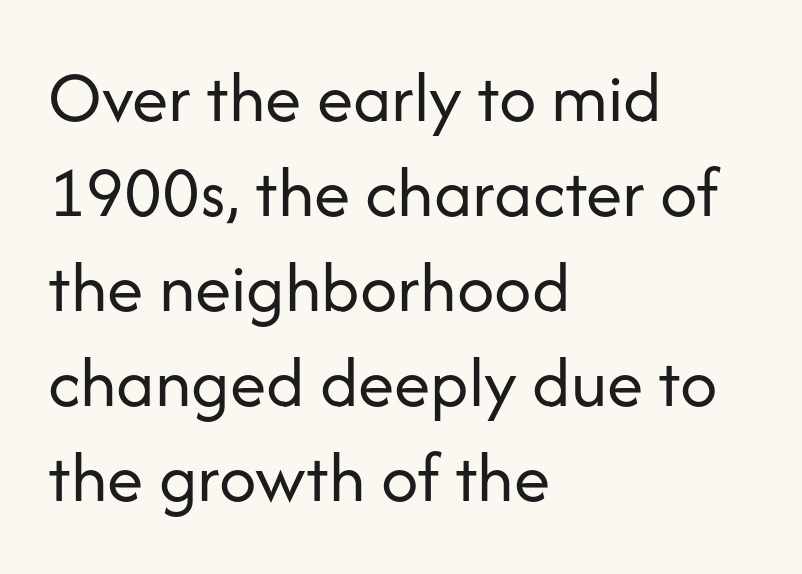
Q: Is the text bold? A: No.
Q: Is the text italic (slanted)? A: No, it is upright.
Q: Is the typeface a serif or a sans-serif typeface? A: Sans-serif.
Q: Is the text underlined? A: No.
Q: How is the paragraph aligned? A: Left-aligned.
Q: Is the spacing between letters normal or unusually wide? A: Normal.
Q: Is the spacing between lines tight, normal or loose? A: Normal.
Q: Width (condensed, normal, or wide)? A: Normal.
Q: Stroke contrast? A: Low.
Q: x-height? A: Medium.
Q: Monospaced? A: No.
